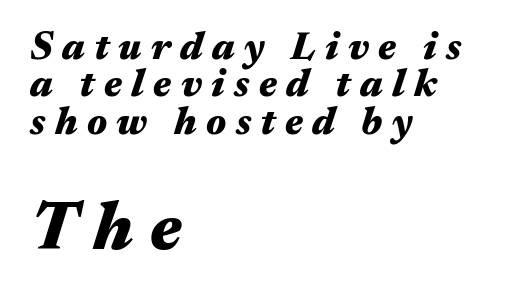
{"italic": "yes", "lean": "right", "slant_degrees": 17, "bold": "yes", "weight": "heavy", "width": "wide", "stroke_contrast": "medium", "x_height": "medium", "monospaced": "no", "underline": "no", "align": "left", "line_spacing": "tight", "line_spacing_ratio": 0.96, "letter_spacing": "wide", "letter_spacing_em": 0.24, "larger_block": "second", "size_ratio": 1.77, "glyph_px": 69}
